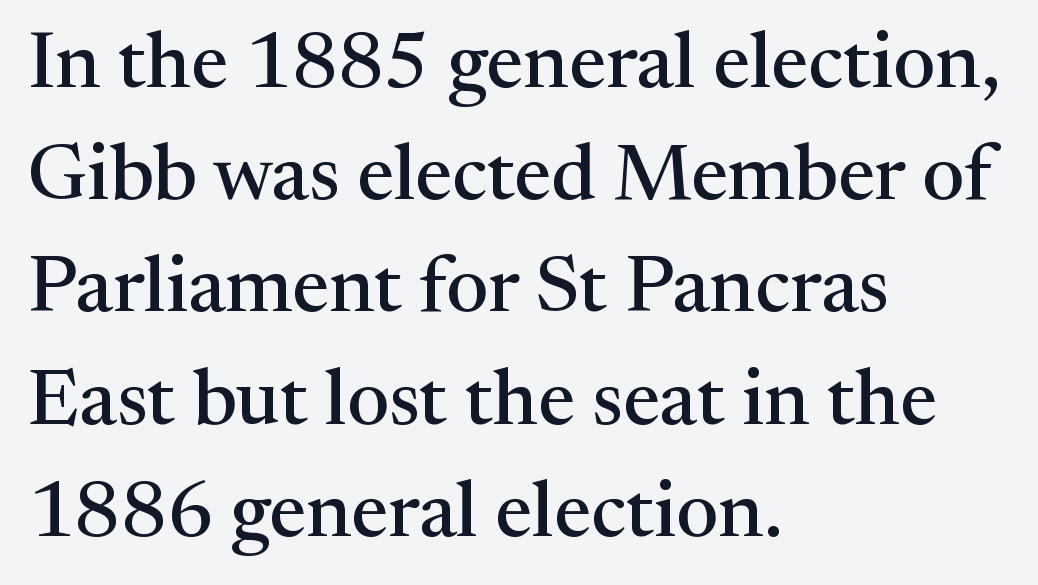
Q: Is the text italic (slanted)? A: No, it is upright.
Q: Is the typeface a serif or a sans-serif typeface? A: Serif.
Q: Is the text underlined? A: No.
Q: How is the paragraph aligned? A: Left-aligned.
Q: Is the spacing between letters normal or unusually wide? A: Normal.
Q: Is the spacing between lines tight, normal or loose? A: Normal.
Q: Width (condensed, normal, or wide)? A: Normal.
Q: Stroke contrast? A: Medium.
Q: x-height? A: Medium.
Q: Monospaced? A: No.
